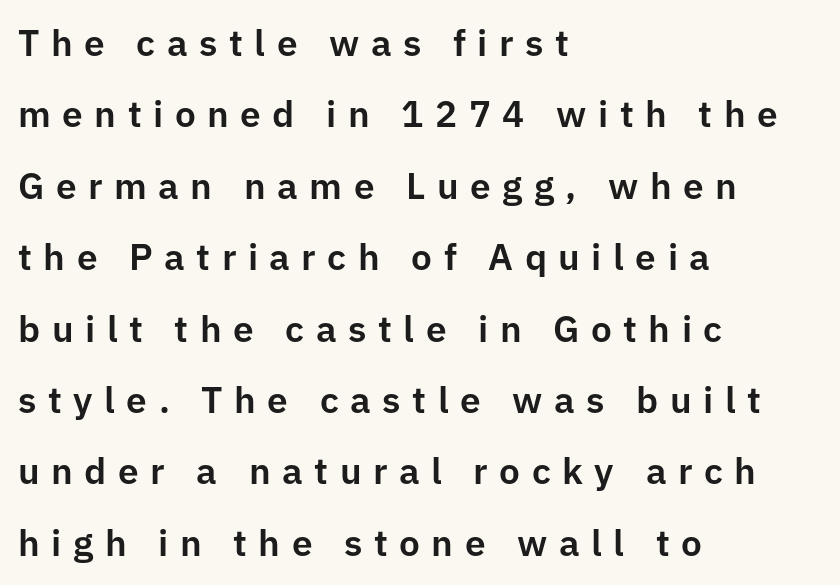
Q: Is the text italic (slanted)? A: No, it is upright.
Q: Is the typeface a serif or a sans-serif typeface? A: Sans-serif.
Q: Is the text underlined? A: No.
Q: How is the paragraph aligned? A: Left-aligned.
Q: Is the spacing between letters normal or unusually wide? A: Unusually wide.
Q: Is the spacing between lines tight, normal or loose? A: Loose.
Q: Width (condensed, normal, or wide)? A: Normal.
Q: Stroke contrast? A: Low.
Q: x-height? A: Medium.
Q: Monospaced? A: No.
